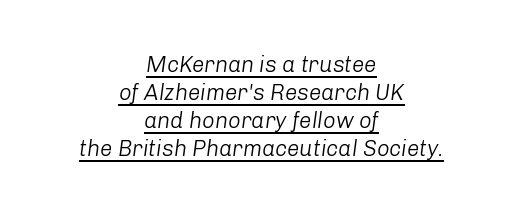
The image shows 22 px text type, italic (leaning right); set centered, normal line spacing (1.28x), normal letter spacing, underlined.
